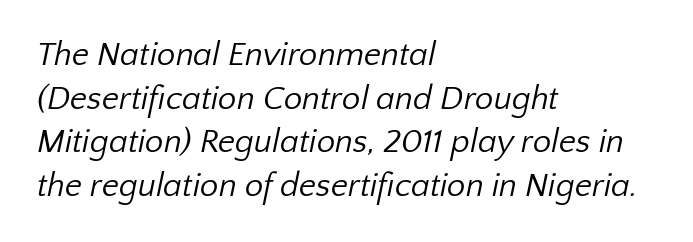
{"serif": "no", "bold": "no", "weight": "regular", "width": "normal", "stroke_contrast": "low", "x_height": "medium", "monospaced": "no", "underline": "no", "align": "left", "line_spacing": "normal", "line_spacing_ratio": 1.32, "letter_spacing": "normal", "letter_spacing_em": 0.0, "glyph_px": 33}
